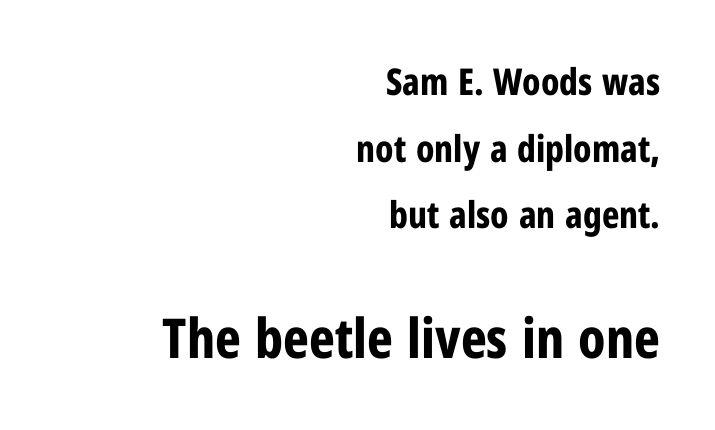
{"serif": "no", "italic": "no", "bold": "yes", "weight": "bold", "width": "condensed", "stroke_contrast": "low", "x_height": "medium", "monospaced": "no", "underline": "no", "align": "right", "line_spacing_ratio": 1.8, "letter_spacing": "normal", "letter_spacing_em": 0.0, "larger_block": "second", "size_ratio": 1.49, "glyph_px": 55}
